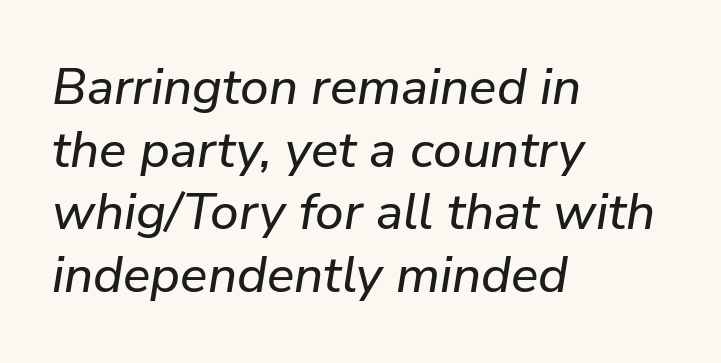
{"italic": "yes", "lean": "right", "slant_degrees": 9, "width": "normal", "stroke_contrast": "low", "x_height": "medium", "monospaced": "no", "underline": "no", "align": "left", "line_spacing_ratio": 1.23, "letter_spacing": "normal", "letter_spacing_em": 0.0, "glyph_px": 51}
